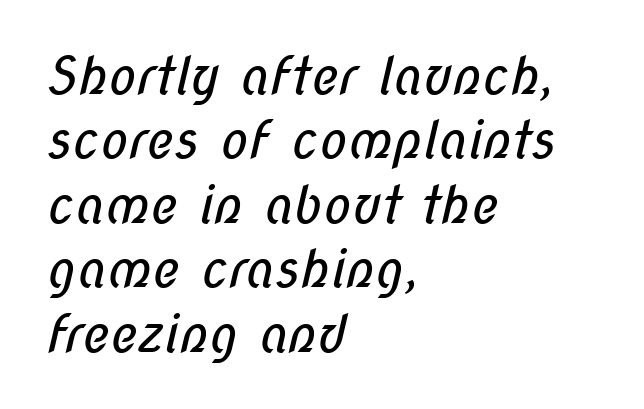
The image shows 52 px regular-weight, condensed sans-serif type; set left-aligned, line spacing 1.24x, normal letter spacing, not underlined; low stroke contrast and a medium x-height.
